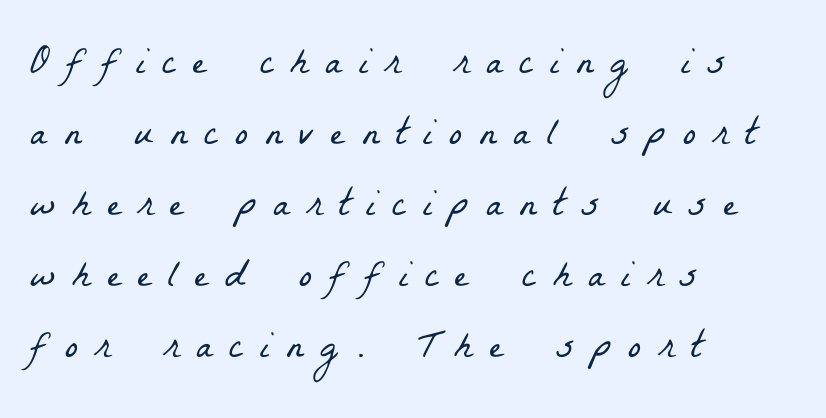
The image shows 39 px light, condensed serif type; set left-aligned, line spacing 1.82x, unusually wide letter spacing (+0.44 em), not underlined; low stroke contrast and a medium x-height.
